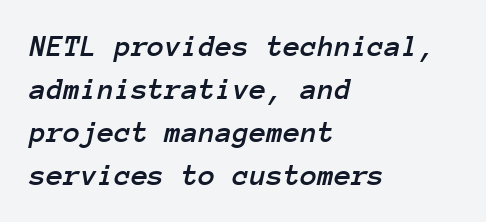
Q: Is the text italic (slanted)? A: Yes, it leans right by about 12 degrees.
Q: Is the text underlined? A: No.
Q: How is the paragraph aligned? A: Left-aligned.
Q: Is the spacing between letters normal or unusually wide? A: Normal.
Q: Is the spacing between lines tight, normal or loose? A: Normal.
Q: Width (condensed, normal, or wide)? A: Normal.
Q: Stroke contrast? A: Low.
Q: x-height? A: Medium.
Q: Monospaced? A: Yes.
